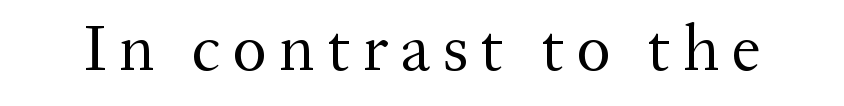
Is the stroke heavy? The answer is a plain regular-or-lighter. The text was rendered using a seriffed face with decorative stroke endings. Think of a printed novel: that variable character pitch is what you see here. Any mark beneath the type? The region is blank.
